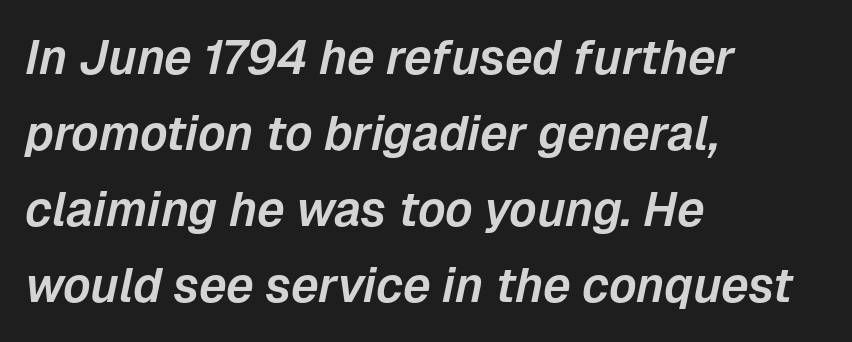
Q: Is the text italic (slanted)? A: Yes, it leans right by about 12 degrees.
Q: Is the text underlined? A: No.
Q: How is the paragraph aligned? A: Left-aligned.
Q: Is the spacing between letters normal or unusually wide? A: Normal.
Q: Is the spacing between lines tight, normal or loose? A: Normal.
Q: Width (condensed, normal, or wide)? A: Normal.
Q: Stroke contrast? A: Low.
Q: x-height? A: Medium.
Q: Monospaced? A: No.
